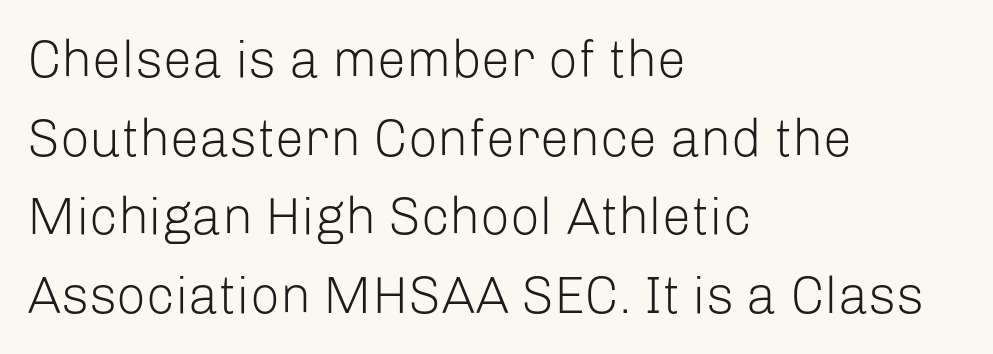
{"serif": "no", "italic": "no", "bold": "no", "weight": "light", "width": "normal", "stroke_contrast": "low", "x_height": "medium", "monospaced": "no", "underline": "no", "align": "left", "line_spacing": "normal", "line_spacing_ratio": 1.51, "letter_spacing": "normal", "letter_spacing_em": 0.0, "glyph_px": 52}
